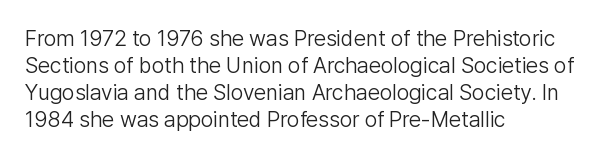
Q: Is the text bold? A: No.
Q: Is the text italic (slanted)? A: No, it is upright.
Q: Is the text underlined? A: No.
Q: How is the paragraph aligned? A: Left-aligned.
Q: Is the spacing between letters normal or unusually wide? A: Normal.
